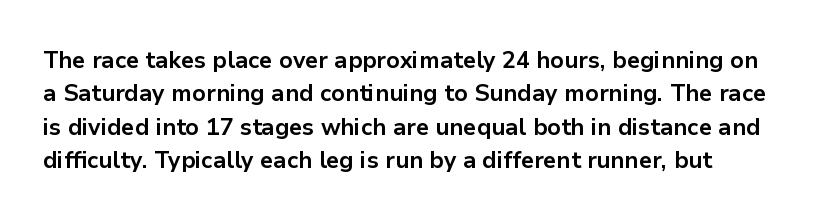
The image shows 24 px bold type, upright; set normal line spacing (1.39x), normal letter spacing, not underlined.
